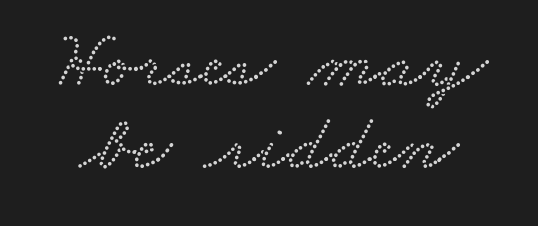
Q: Is the typeface a serif or a sans-serif typeface? A: Serif.
Q: Is the text underlined? A: No.
Q: Is the spacing between letters normal or unusually wide? A: Normal.
Q: Is the spacing between lines tight, normal or loose? A: Tight.
Q: Width (condensed, normal, or wide)? A: Wide.
Q: Stroke contrast? A: Low.
Q: x-height? A: Small.
Q: Monospaced? A: No.
